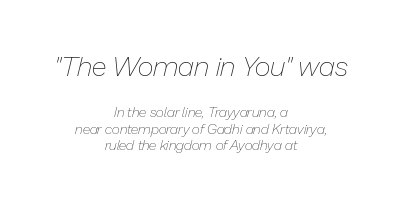
A typesetter would call this proportional, since set widths differ per character. This is oblique type, the kind used for emphasis or titles. Nobody touched the tracking dial on this one. Neither beginnings nor endings align; midpoints do. A student would notice the top passage is typeset larger than what follows.
